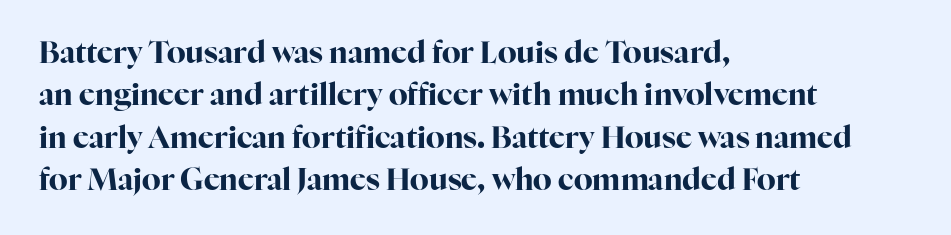
{"serif": "yes", "italic": "no", "bold": "yes", "weight": "bold", "width": "normal", "stroke_contrast": "high", "x_height": "medium", "monospaced": "no", "underline": "no", "align": "left", "line_spacing": "normal", "line_spacing_ratio": 1.41, "letter_spacing": "normal", "letter_spacing_em": 0.0, "glyph_px": 30}
